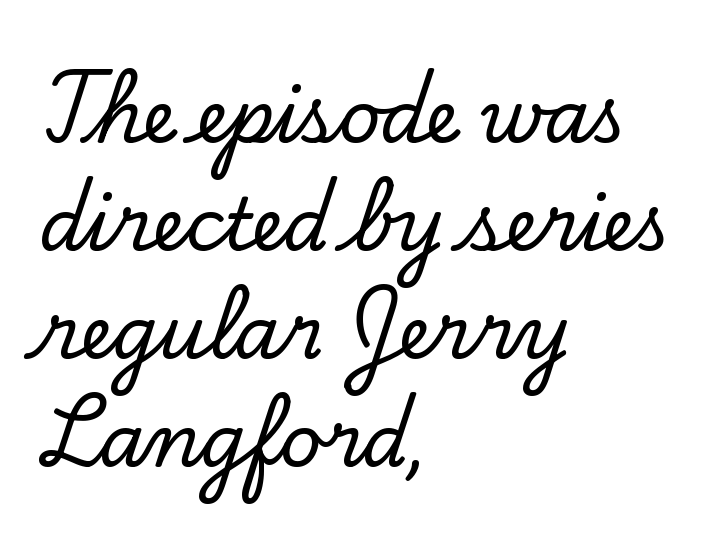
The image shows 72 px serif type; set left-aligned, normal line spacing (1.5x), normal letter spacing, not underlined; low stroke contrast and a small x-height.
